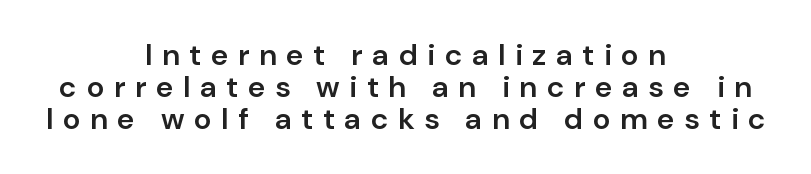
{"serif": "no", "italic": "no", "bold": "semi", "weight": "semibold", "width": "normal", "stroke_contrast": "low", "x_height": "medium", "monospaced": "no", "underline": "no", "align": "center", "line_spacing": "tight", "line_spacing_ratio": 1.06, "letter_spacing": "wide", "letter_spacing_em": 0.32, "glyph_px": 30}
